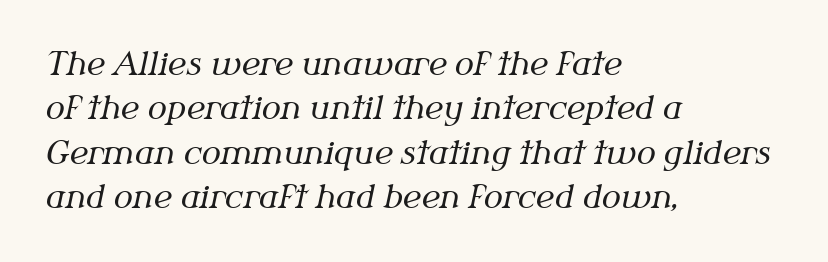
{"serif": "yes", "italic": "yes", "lean": "right", "slant_degrees": 12, "bold": "no", "weight": "regular", "width": "normal", "stroke_contrast": "medium", "x_height": "medium", "monospaced": "no", "underline": "no", "align": "left", "line_spacing": "normal", "line_spacing_ratio": 1.39, "letter_spacing": "normal", "letter_spacing_em": 0.0, "glyph_px": 32}
